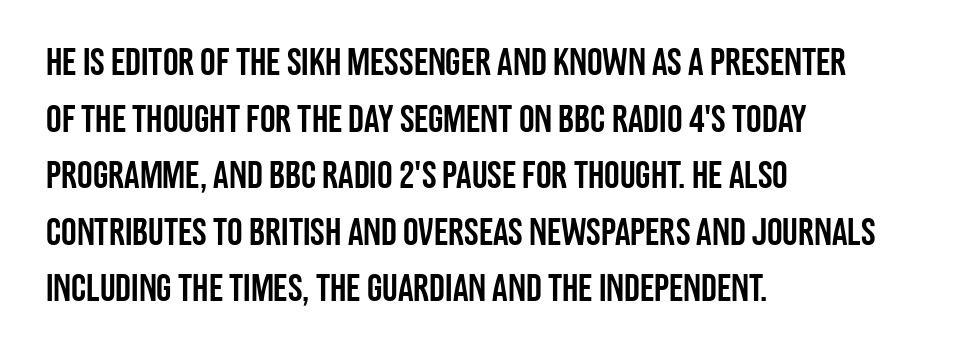
Style check: upright. The line-height multiplier appears to be the usual default. This sample uses plain, unmodified letter spacing. All the whitespace from short lines collects on the right. This sample has the flowing, uneven cadence of proportional lettering.
